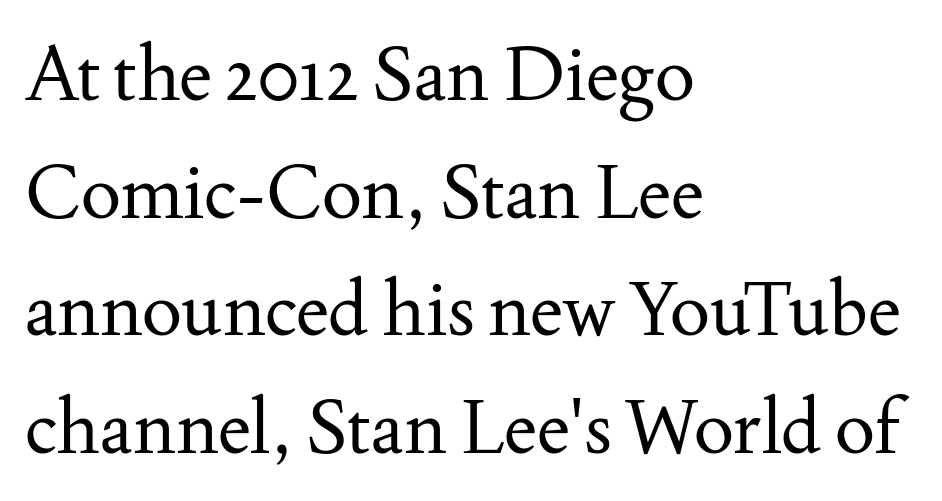
{"serif": "yes", "italic": "no", "bold": "no", "weight": "regular", "width": "normal", "stroke_contrast": "medium", "x_height": "small", "monospaced": "no", "underline": "no", "align": "left", "line_spacing": "normal", "line_spacing_ratio": 1.57, "letter_spacing": "normal", "letter_spacing_em": 0.0, "glyph_px": 75}
